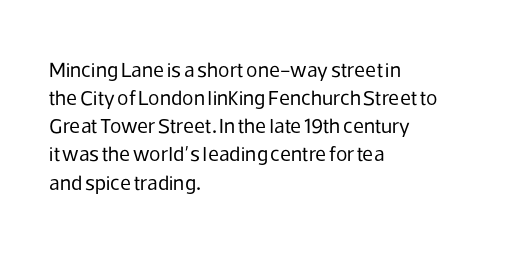
{"italic": "no", "bold": "no", "underline": "no", "align": "left", "line_spacing": "normal", "line_spacing_ratio": 1.34, "letter_spacing": "normal", "letter_spacing_em": 0.0, "glyph_px": 21}
